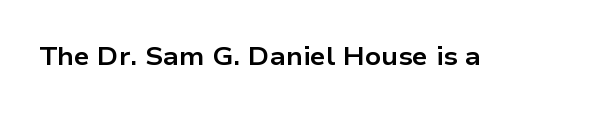
{"italic": "no", "bold": "yes", "underline": "no", "letter_spacing": "normal", "letter_spacing_em": 0.0, "glyph_px": 25}
